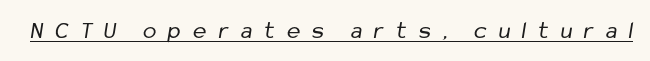
The image shows 25 px text type; set unusually wide letter spacing (+0.48 em), underlined.
